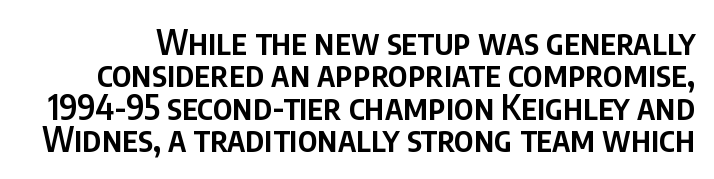
The image shows 34 px semibold, condensed sans-serif type, upright; set tight line spacing (0.95x), normal letter spacing, not underlined; low stroke contrast and a large x-height.
